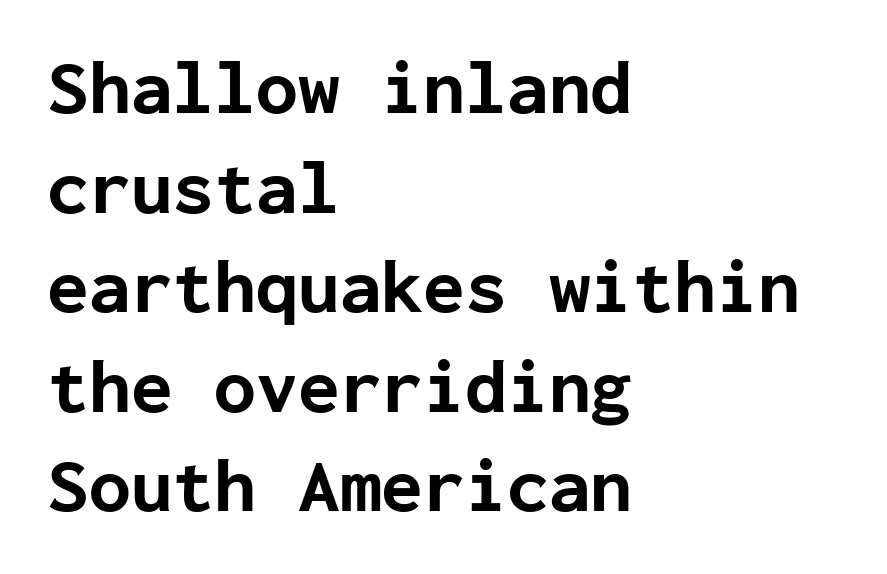
Is this a fixed-width face? Yes — each glyph sits in an identical cell. Does the copy run flush right? No — it runs flush left. The typography opts for an upright posture over an oblique one. Heavy, bold letterforms.
